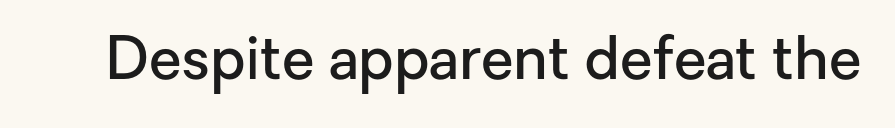
Just letters on the line, the space beneath them empty. The characters display no serif detailing; their extremities are plain. Notice how the stems are strictly vertical — no italics here. Its strokes are somewhat broadened, the hallmark of semibold type.
